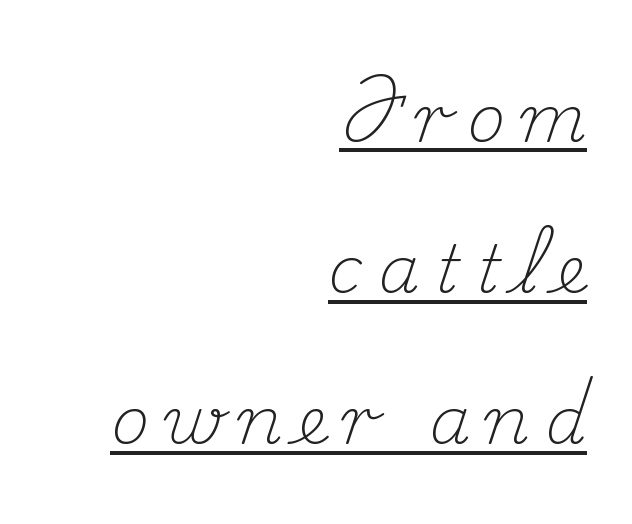
The image shows 66 px light serif type; set right-aligned, loose line spacing (2.29x), unusually wide letter spacing (+0.23 em), underlined; medium stroke contrast and a small x-height.
